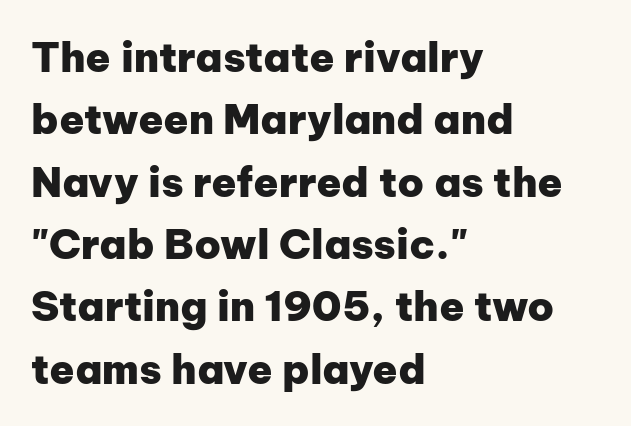
You can tell from the bare stems that sans-serif type was used. The lettering stays uniformly vertical, giving the passage a roman look. Heavy, bold letterforms. These lines are rendered in a variable-pitch font. Teacher's note: observe the even left margin — that is flush-left alignment. The tracking reads as untouched default to a designer's eye.
